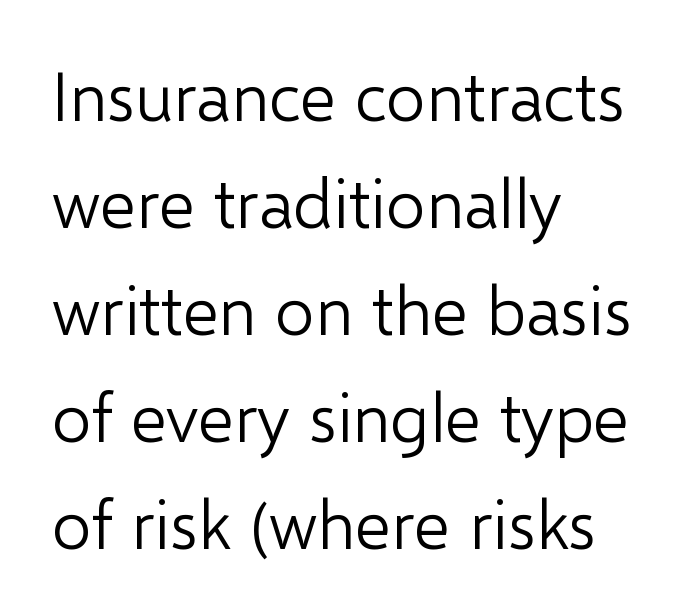
The image shows 69 px light sans-serif type, upright; set left-aligned, normal line spacing (1.55x), normal letter spacing, not underlined; low stroke contrast and a medium x-height.
